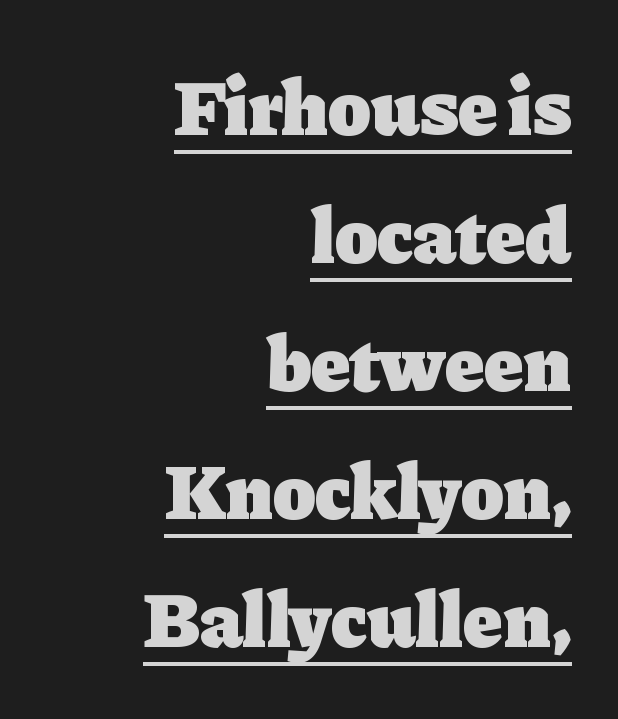
{"serif": "yes", "italic": "no", "bold": "yes", "weight": "heavy", "width": "normal", "stroke_contrast": "low", "x_height": "medium", "monospaced": "no", "underline": "yes", "align": "right", "line_spacing": "normal", "line_spacing_ratio": 1.62, "letter_spacing": "normal", "letter_spacing_em": 0.0, "glyph_px": 79}
